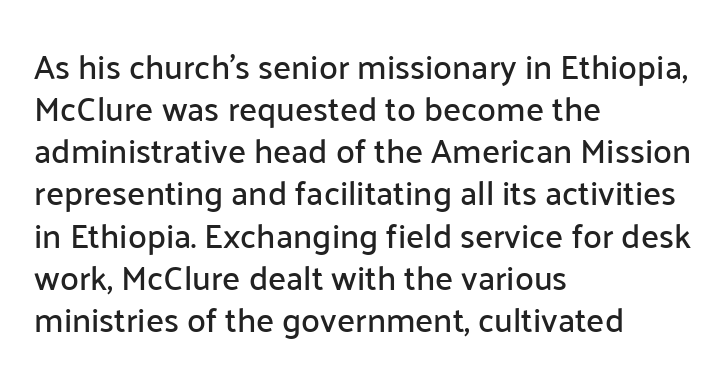
The image shows 34 px sans-serif type, upright; set left-aligned, line spacing 1.24x, normal letter spacing, not underlined; low stroke contrast and a medium x-height.
